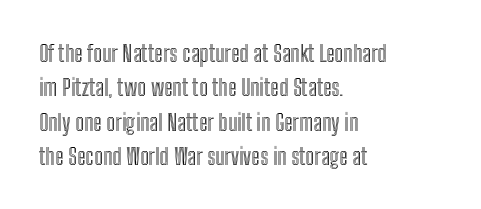
Q: Is the text italic (slanted)? A: No, it is upright.
Q: Is the text underlined? A: No.
Q: How is the paragraph aligned? A: Left-aligned.
Q: Is the spacing between letters normal or unusually wide? A: Normal.
Q: Is the spacing between lines tight, normal or loose? A: Normal.
